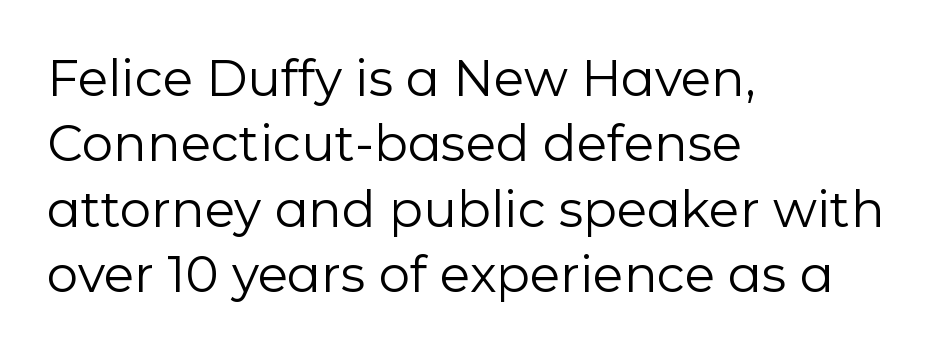
No italicization has been applied; the sample stays upright. Has an underline been added? It has not. The designer left line spacing at the default. Look at the bottom of the vertical strokes: they stop flat, with no serifs. Does extra space separate the letters? No, they use regular spacing. Proportional: the letters do not fall into vertical columns.
